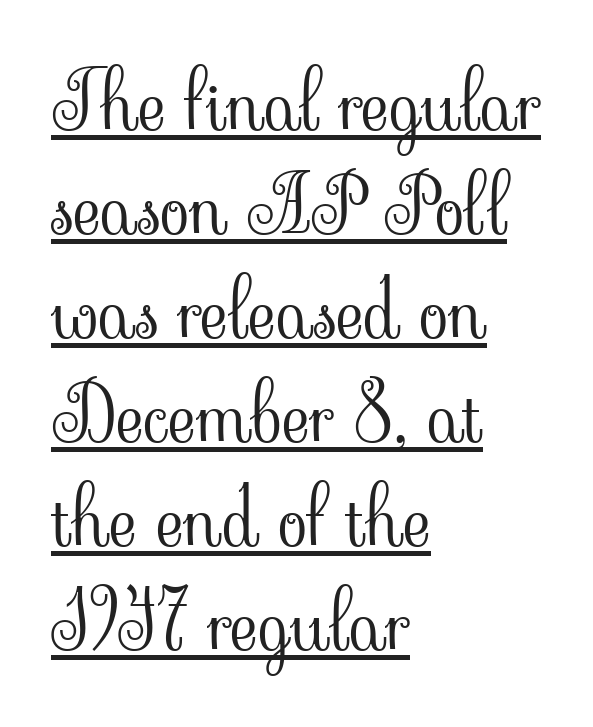
The image shows 77 px light serif type, upright; set left-aligned, normal line spacing (1.35x), normal letter spacing, underlined; low stroke contrast and a small x-height.
